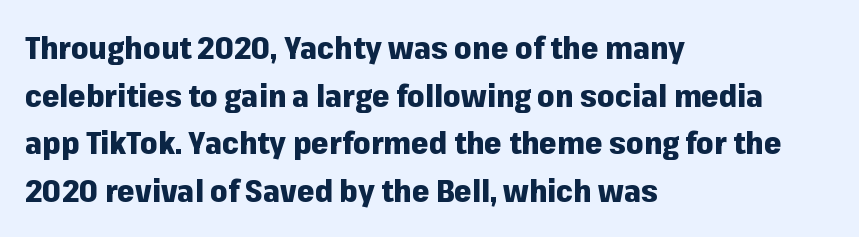
The letters stand straight up with perfectly vertical stems. This block has exactly the height ordinary leading produces. The letterforms sit shoulder to shoulder at normal distance. Letterform terminals end flat and unadorned throughout the passage. Emphasis by weight is at full strength: bold. Do the characters align in a grid? No, the font is proportional.
